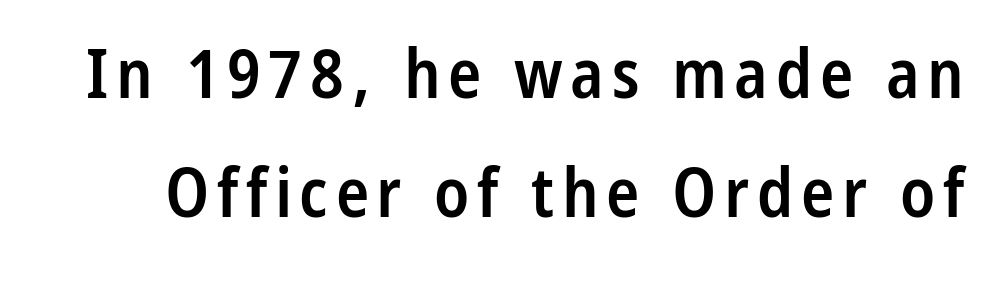
The image shows 69 px semibold, condensed sans-serif type, upright; set line spacing 1.72x, not underlined; low stroke contrast and a medium x-height.
